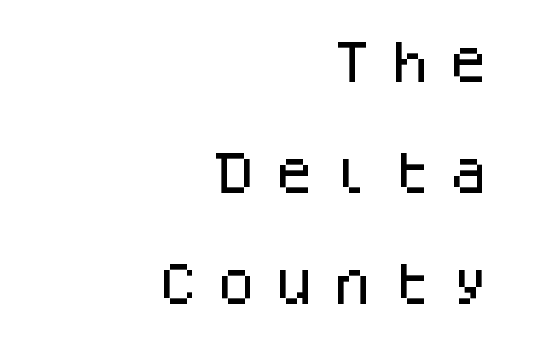
The image shows 45 px sans-serif type, upright, monospaced; set right-aligned, loose line spacing (2.47x), unusually wide letter spacing (+0.29 em), not underlined; low stroke contrast and a large x-height.
